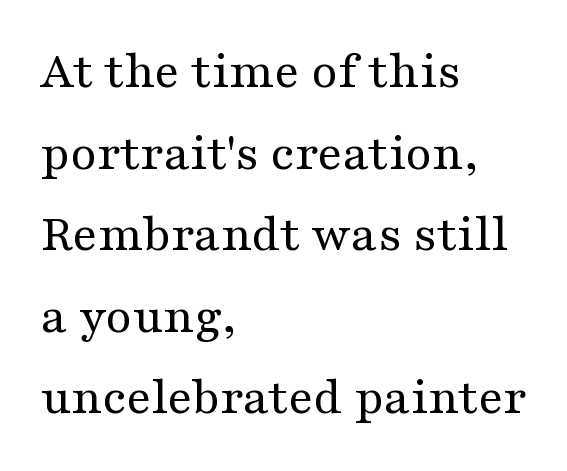
The image shows 53 px regular-weight, wide serif type, upright; set left-aligned, normal line spacing (1.54x), normal letter spacing, not underlined; medium stroke contrast and a medium x-height.
